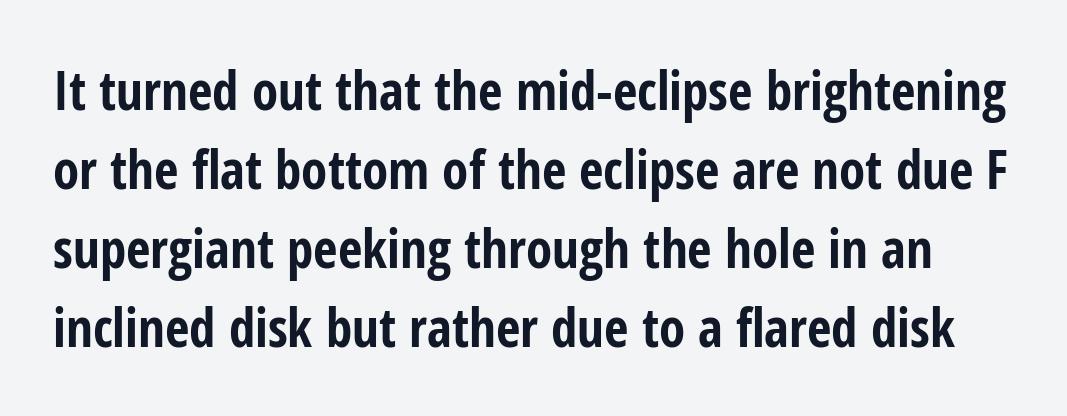
The image shows 53 px bold, condensed sans-serif type, upright; set normal line spacing (1.49x), normal letter spacing, not underlined; low stroke contrast and a medium x-height.
